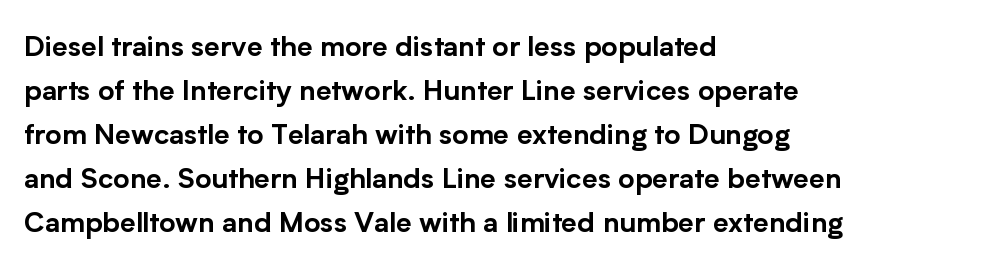
The image shows 28 px sans-serif type, upright; set left-aligned, normal line spacing (1.57x), normal letter spacing, not underlined; low stroke contrast and a medium x-height.
